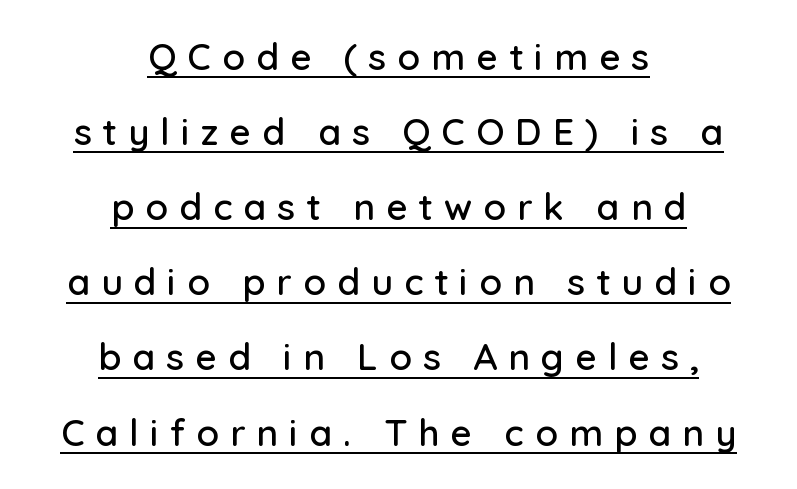
Q: Is the text italic (slanted)? A: No, it is upright.
Q: Is the typeface a serif or a sans-serif typeface? A: Sans-serif.
Q: Is the text underlined? A: Yes.
Q: How is the paragraph aligned? A: Centered.
Q: Is the spacing between letters normal or unusually wide? A: Unusually wide.
Q: Is the spacing between lines tight, normal or loose? A: Loose.
Q: Width (condensed, normal, or wide)? A: Normal.
Q: Stroke contrast? A: Low.
Q: x-height? A: Medium.
Q: Monospaced? A: No.
